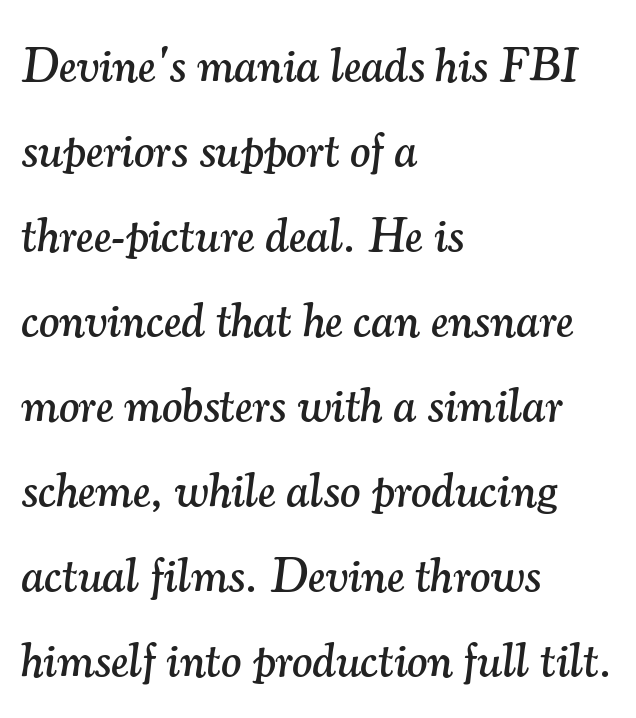
The image shows 48 px serif type, italic (leaning right); set left-aligned, line spacing 1.77x, normal letter spacing, not underlined; medium stroke contrast and a small x-height.
